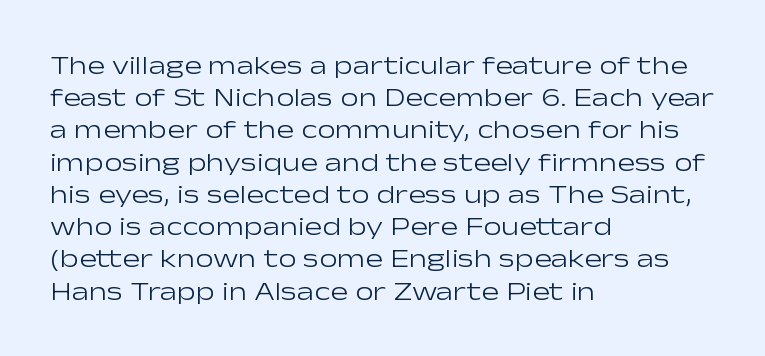
The image shows 26 px text type, upright; set left-aligned, line spacing 1.24x, normal letter spacing, not underlined.
